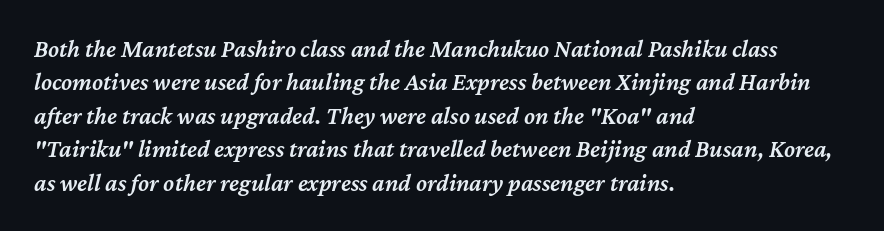
These words are printed semibold, heavier than regular yet not bold. These lines stack with their left ends in a neat column. Is there much room between lines? A standard amount, neither cramped nor airy. Nobody drew a line under any word here. The type is set solid horizontally, with unmodified tracking.
